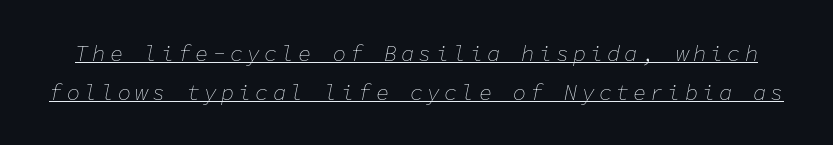
{"italic": "yes", "lean": "right", "slant_degrees": 11, "bold": "no", "underline": "yes", "line_spacing_ratio": 1.77, "glyph_px": 22}
